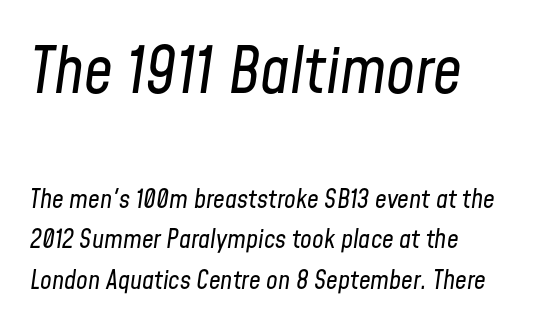
{"italic": "yes", "lean": "right", "slant_degrees": 8, "bold": "no", "weight": "regular", "width": "condensed", "stroke_contrast": "low", "x_height": "medium", "monospaced": "no", "underline": "no", "align": "left", "line_spacing": "normal", "line_spacing_ratio": 1.57, "letter_spacing": "normal", "letter_spacing_em": 0.0, "larger_block": "first", "size_ratio": 2.46, "glyph_px": 64}
